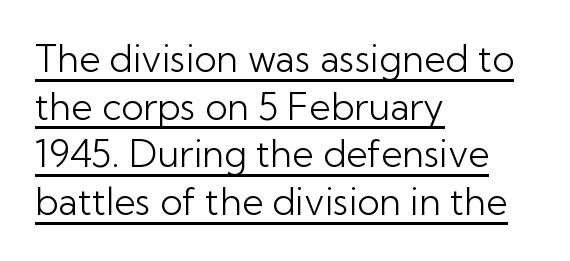
Emphasis is given by a line drawn under the lettering. Nothing sits at the stroke ends, so this counts as sans-serif. Leading: standard. The lettering holds an erect, upright posture throughout.
